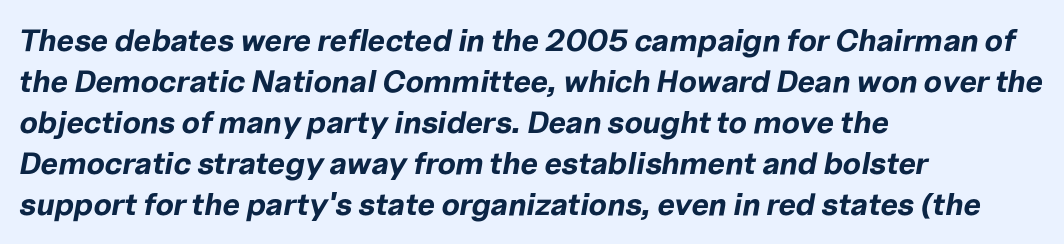
{"italic": "yes", "lean": "right", "slant_degrees": 10, "bold": "yes", "weight": "bold", "width": "normal", "stroke_contrast": "low", "x_height": "medium", "monospaced": "no", "underline": "no", "align": "left", "line_spacing": "normal", "line_spacing_ratio": 1.32, "letter_spacing": "normal", "letter_spacing_em": 0.0, "glyph_px": 31}
